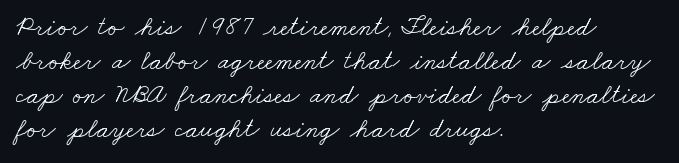
Q: Is the text bold? A: No.
Q: Is the text underlined? A: No.
Q: How is the paragraph aligned? A: Left-aligned.
Q: Is the spacing between letters normal or unusually wide? A: Normal.
Q: Is the spacing between lines tight, normal or loose? A: Normal.
